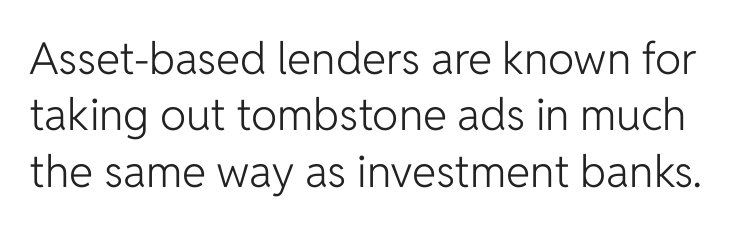
{"serif": "no", "italic": "no", "bold": "no", "weight": "light", "width": "normal", "stroke_contrast": "low", "x_height": "medium", "monospaced": "no", "underline": "no", "line_spacing": "normal", "line_spacing_ratio": 1.28, "letter_spacing": "normal", "letter_spacing_em": 0.0, "glyph_px": 44}
